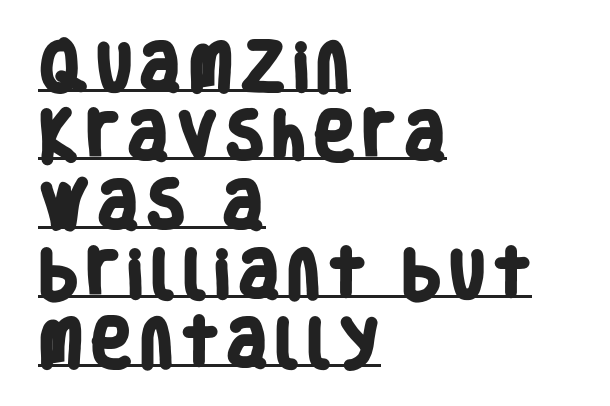
Somebody hit Ctrl+U on this one — the words are underlined. What's the leading like? Ordinary, nothing unusual. Look at the bottom of the vertical strokes: they stop flat, with no serifs. A full-strength bold gives these letters their thick strokes. Which margin do the lines hug? The left one — the right edge is uneven. Spacing verdict: proportional, widths tailored to each character.
